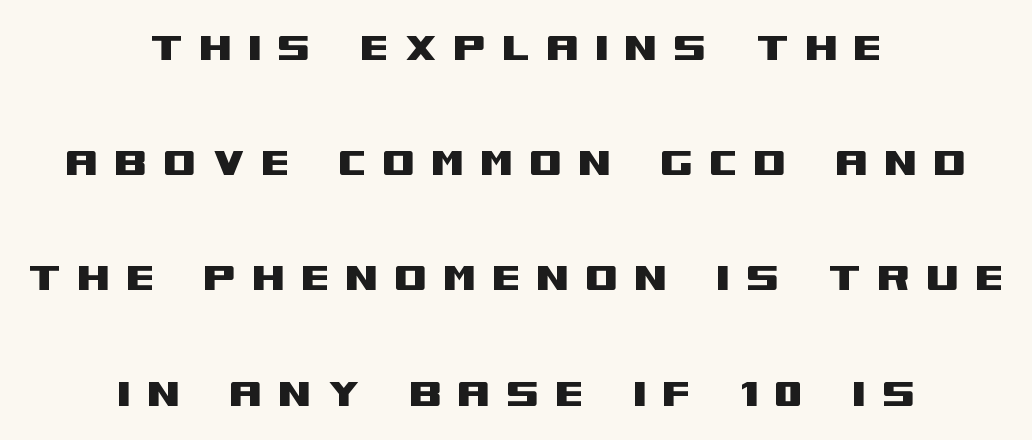
Is this a fixed-width face? No — the glyphs have proportional, varying widths. Layout note: lines centered. You can tell from the bare stems that sans-serif type was used. These lines stand farther apart than default settings would place them. This is the regular roman posture of the typeface.
